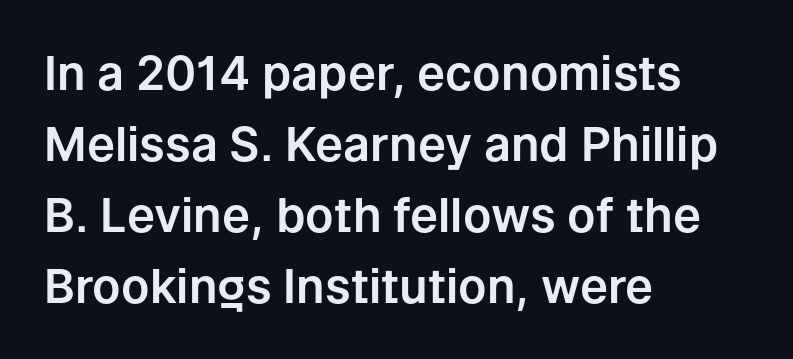
{"serif": "no", "italic": "no", "width": "normal", "stroke_contrast": "low", "x_height": "medium", "monospaced": "no", "underline": "no", "align": "left", "line_spacing": "normal", "line_spacing_ratio": 1.51, "letter_spacing": "normal", "letter_spacing_em": 0.0, "glyph_px": 47}
